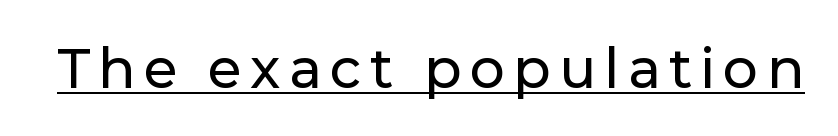
Somebody hit Ctrl+U on this one — the words are underlined. The text was rendered using a sans face with plain stroke endings. Think of a printed novel: that variable character pitch is what you see here. Characters remain perfectly vertical along every line.
